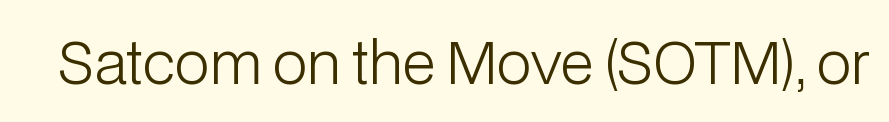
{"serif": "no", "italic": "no", "bold": "no", "weight": "light", "width": "normal", "stroke_contrast": "low", "x_height": "medium", "monospaced": "no", "underline": "no", "letter_spacing": "normal", "letter_spacing_em": 0.0, "glyph_px": 58}
